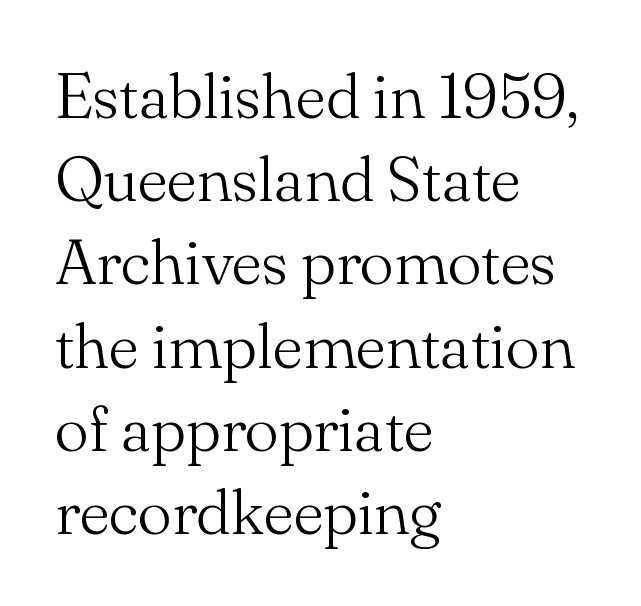
The image shows 64 px light serif type, upright; set left-aligned, normal line spacing (1.3x), normal letter spacing, not underlined; medium stroke contrast and a small x-height.
